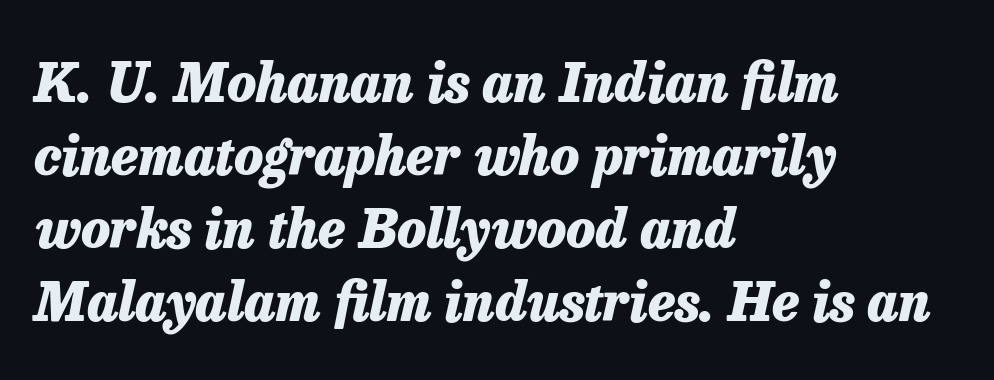
The image shows 53 px heavy type, italic (leaning right); set left-aligned, normal line spacing (1.38x), normal letter spacing, not underlined; low stroke contrast and a medium x-height.
